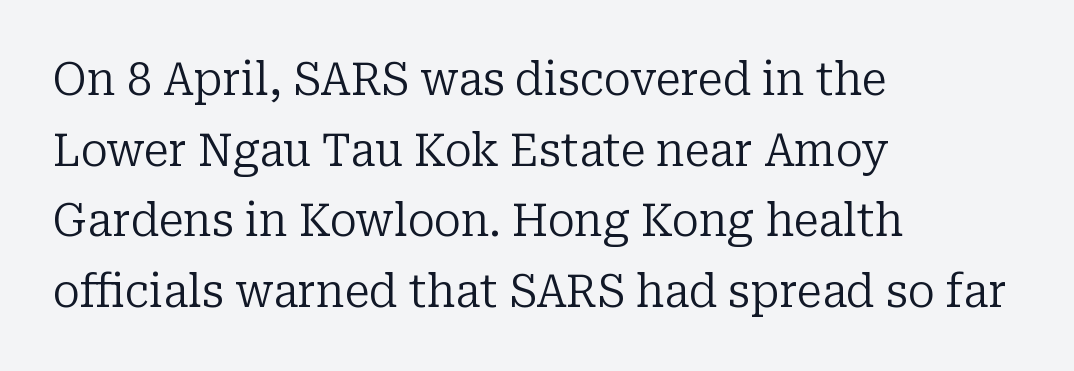
Horizontal alignment here is leftward, the default for most running prose. Quick note: interline space is typical. Glance below the letters and you will spot only blank space. Character widths vary here, with narrow letters taking less room than wide ones.
